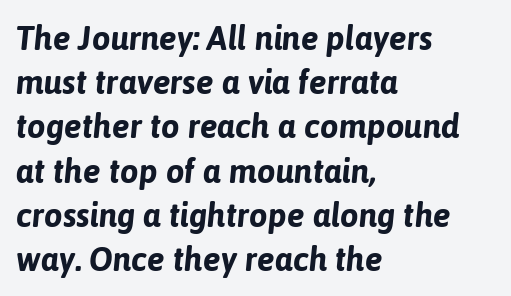
Q: Is the text bold? A: Yes.
Q: Is the text italic (slanted)? A: Yes, it leans right by about 6 degrees.
Q: Is the text underlined? A: No.
Q: How is the paragraph aligned? A: Left-aligned.
Q: Is the spacing between letters normal or unusually wide? A: Normal.
Q: Is the spacing between lines tight, normal or loose? A: Normal.
Q: Width (condensed, normal, or wide)? A: Normal.
Q: Stroke contrast? A: Low.
Q: x-height? A: Medium.
Q: Monospaced? A: No.
